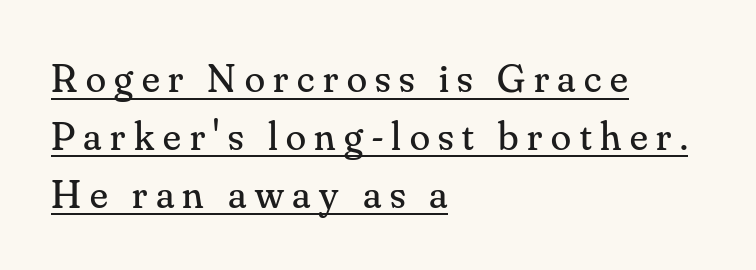
Q: Is the text bold? A: No.
Q: Is the text italic (slanted)? A: No, it is upright.
Q: Is the typeface a serif or a sans-serif typeface? A: Serif.
Q: Is the text underlined? A: Yes.
Q: How is the paragraph aligned? A: Left-aligned.
Q: Is the spacing between letters normal or unusually wide? A: Unusually wide.
Q: Is the spacing between lines tight, normal or loose? A: Normal.
Q: Width (condensed, normal, or wide)? A: Normal.
Q: Stroke contrast? A: Medium.
Q: x-height? A: Small.
Q: Monospaced? A: No.
